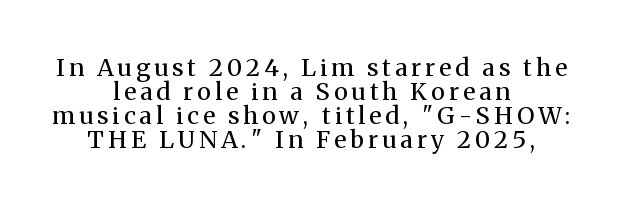
The image shows 24 px text type, upright; set centered, tight line spacing (1.0x), not underlined.
